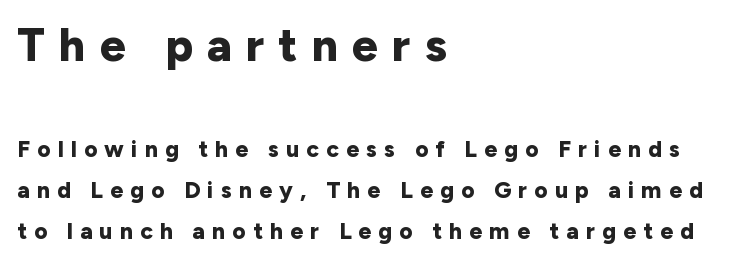
{"serif": "no", "italic": "no", "bold": "yes", "weight": "bold", "width": "normal", "stroke_contrast": "low", "x_height": "medium", "monospaced": "no", "underline": "no", "align": "left", "line_spacing_ratio": 1.77, "letter_spacing": "wide", "letter_spacing_em": 0.31, "larger_block": "first", "size_ratio": 2.0, "glyph_px": 46}
